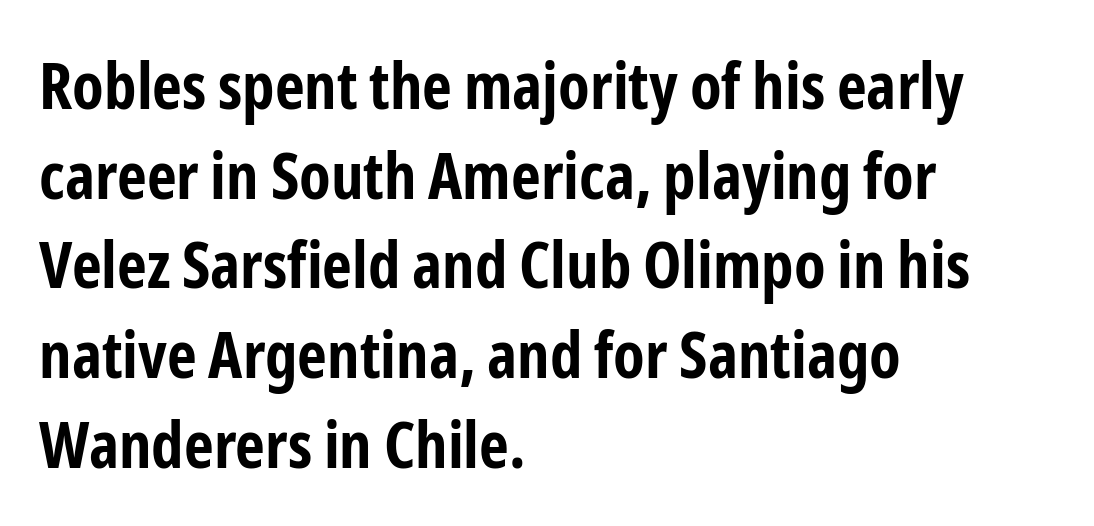
Q: Is the text bold? A: Yes.
Q: Is the text italic (slanted)? A: No, it is upright.
Q: Is the typeface a serif or a sans-serif typeface? A: Sans-serif.
Q: Is the text underlined? A: No.
Q: How is the paragraph aligned? A: Left-aligned.
Q: Is the spacing between letters normal or unusually wide? A: Normal.
Q: Is the spacing between lines tight, normal or loose? A: Normal.
Q: Width (condensed, normal, or wide)? A: Condensed.
Q: Stroke contrast? A: Low.
Q: x-height? A: Medium.
Q: Monospaced? A: No.
